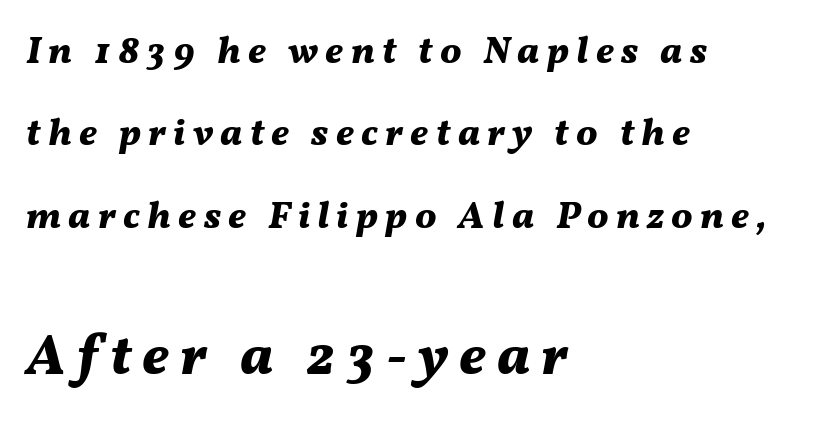
Varying glyph widths throughout — classic text-font behaviour. Notice how the stems are inclined rather than vertical — that's the hallmark of italics. These lines carry a lot of weight — the face is fully bold. Baseline-to-baseline distance is far greater than the letter height.
